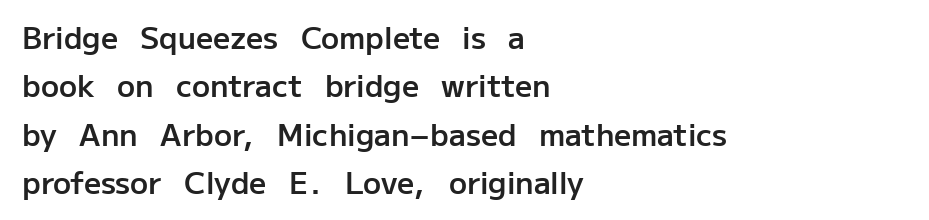
Q: Is the text bold? A: Semi-bold.
Q: Is the text italic (slanted)? A: No, it is upright.
Q: Is the typeface a serif or a sans-serif typeface? A: Sans-serif.
Q: Is the text underlined? A: No.
Q: How is the paragraph aligned? A: Left-aligned.
Q: Is the spacing between letters normal or unusually wide? A: Normal.
Q: Is the spacing between lines tight, normal or loose? A: Normal.
Q: Width (condensed, normal, or wide)? A: Normal.
Q: Stroke contrast? A: Low.
Q: x-height? A: Medium.
Q: Monospaced? A: No.
